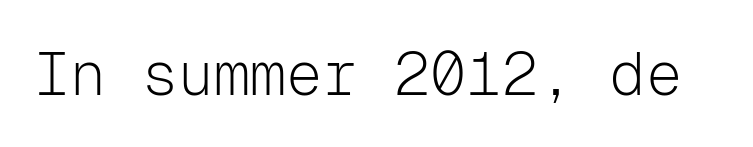
The image shows 60 px light sans-serif type, upright, monospaced; set normal letter spacing, not underlined; low stroke contrast and a medium x-height.
